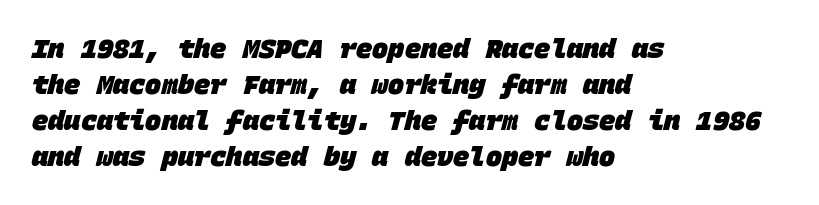
{"bold": "yes", "underline": "no", "align": "left", "line_spacing": "normal", "line_spacing_ratio": 1.33, "letter_spacing": "normal", "letter_spacing_em": 0.0, "glyph_px": 27}
